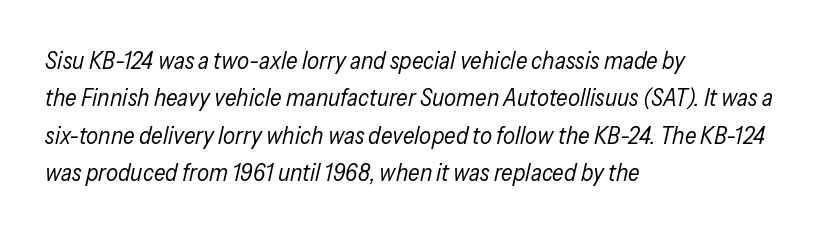
Q: Is the text bold? A: No.
Q: Is the text italic (slanted)? A: Yes, it leans right by about 13 degrees.
Q: Is the text underlined? A: No.
Q: How is the paragraph aligned? A: Left-aligned.
Q: Is the spacing between letters normal or unusually wide? A: Normal.
Q: Is the spacing between lines tight, normal or loose? A: Normal.
